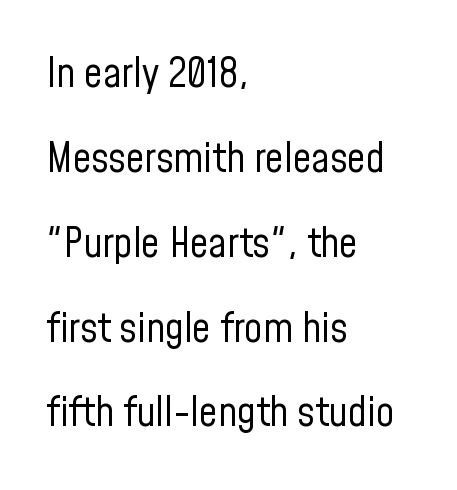
Q: Is the text bold? A: No.
Q: Is the text italic (slanted)? A: No, it is upright.
Q: Is the typeface a serif or a sans-serif typeface? A: Sans-serif.
Q: Is the text underlined? A: No.
Q: How is the paragraph aligned? A: Left-aligned.
Q: Is the spacing between letters normal or unusually wide? A: Normal.
Q: Is the spacing between lines tight, normal or loose? A: Loose.
Q: Width (condensed, normal, or wide)? A: Condensed.
Q: Stroke contrast? A: Low.
Q: x-height? A: Medium.
Q: Monospaced? A: No.
